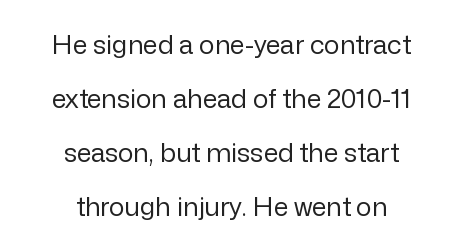
A student would call this center alignment; a typographer would say set centered. The font sits on the lighter half of the weight spectrum, regular included. The typography opts for an upright posture over an oblique one. The zone under the glyphs is completely vacant.
